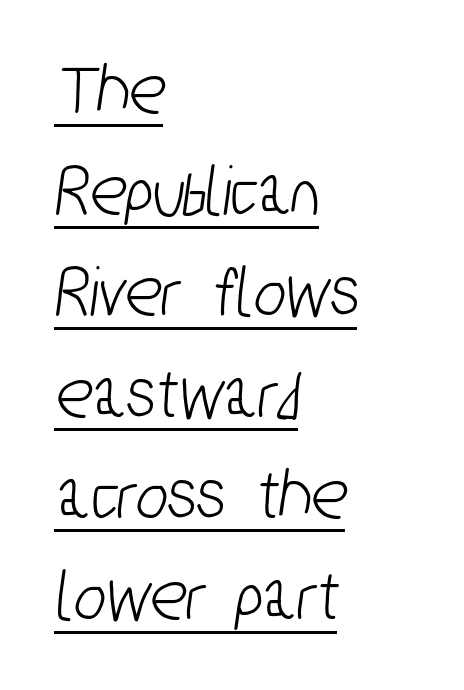
{"serif": "no", "width": "condensed", "stroke_contrast": "low", "x_height": "medium", "monospaced": "no", "underline": "yes", "align": "left", "line_spacing": "normal", "line_spacing_ratio": 1.35, "letter_spacing": "normal", "letter_spacing_em": 0.0, "glyph_px": 75}
